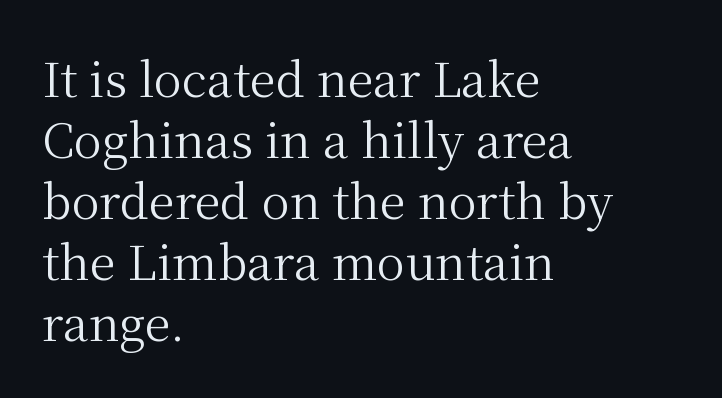
The setting favours the left margin, as ordinary paragraphs usually do. The letters stand upright; this is a roman face. The passage shown is not underscored anywhere. Leading matches the norm, producing a regular column. This is serif lettering, the kind often seen in printed books.
